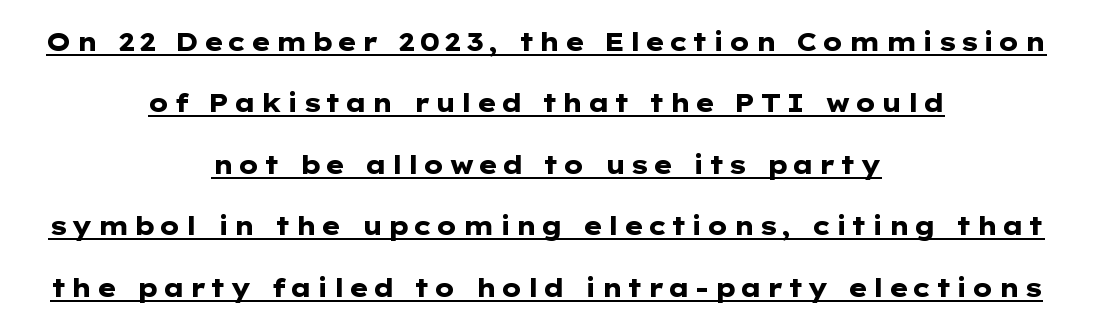
Q: Is the text bold? A: Yes.
Q: Is the text italic (slanted)? A: No, it is upright.
Q: Is the text underlined? A: Yes.
Q: How is the paragraph aligned? A: Centered.
Q: Is the spacing between lines tight, normal or loose? A: Loose.
